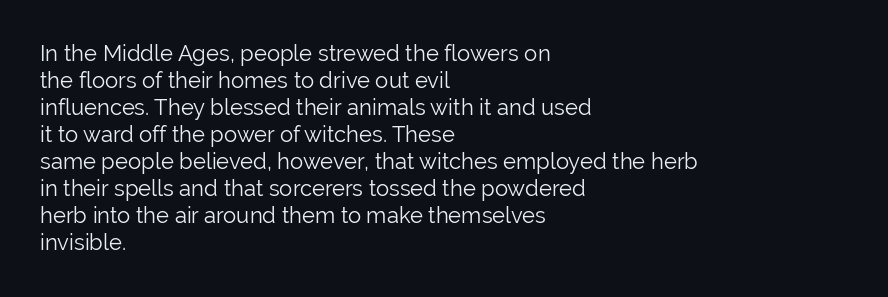
Q: Is the text bold? A: No.
Q: Is the text italic (slanted)? A: No, it is upright.
Q: Is the text underlined? A: No.
Q: How is the paragraph aligned? A: Left-aligned.
Q: Is the spacing between letters normal or unusually wide? A: Normal.
